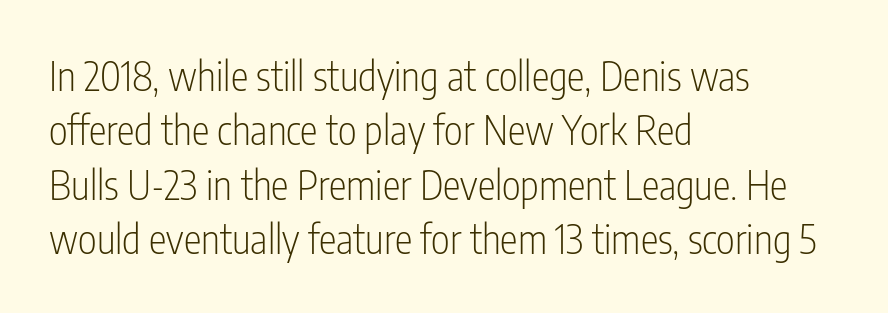
{"serif": "no", "italic": "no", "bold": "no", "weight": "light", "width": "condensed", "stroke_contrast": "low", "x_height": "medium", "monospaced": "no", "underline": "no", "align": "left", "line_spacing": "normal", "line_spacing_ratio": 1.36, "letter_spacing": "normal", "letter_spacing_em": 0.0, "glyph_px": 40}
